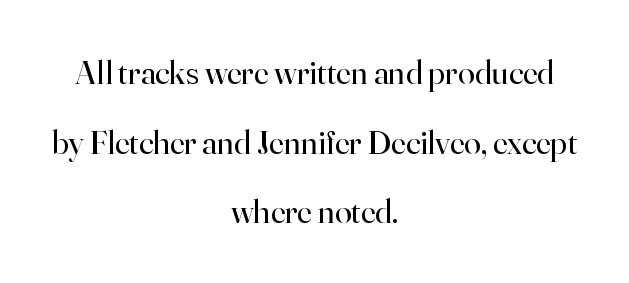
Q: Is the text bold? A: No.
Q: Is the text italic (slanted)? A: No, it is upright.
Q: Is the typeface a serif or a sans-serif typeface? A: Serif.
Q: Is the text underlined? A: No.
Q: How is the paragraph aligned? A: Centered.
Q: Is the spacing between letters normal or unusually wide? A: Normal.
Q: Is the spacing between lines tight, normal or loose? A: Loose.
Q: Width (condensed, normal, or wide)? A: Normal.
Q: Stroke contrast? A: High.
Q: x-height? A: Small.
Q: Monospaced? A: No.
